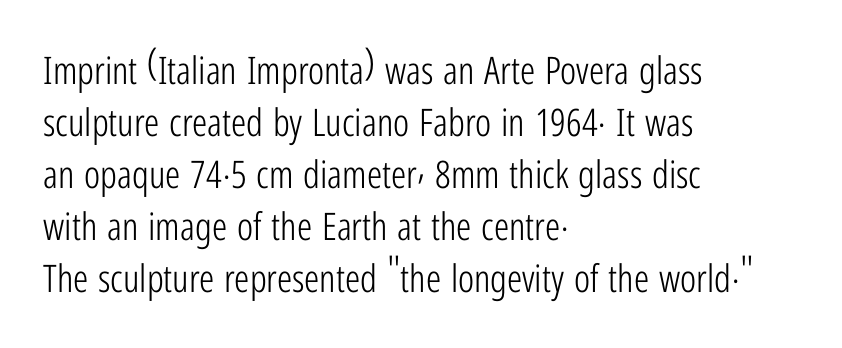
{"serif": "no", "italic": "no", "bold": "no", "weight": "light", "width": "condensed", "stroke_contrast": "low", "x_height": "medium", "monospaced": "no", "underline": "no", "align": "left", "line_spacing": "normal", "line_spacing_ratio": 1.37, "letter_spacing": "normal", "letter_spacing_em": 0.0, "glyph_px": 38}
